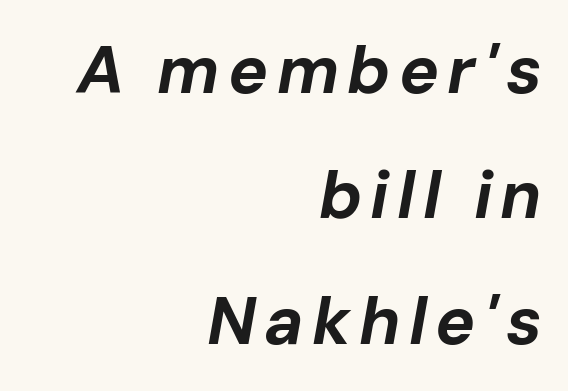
{"italic": "yes", "lean": "right", "slant_degrees": 10, "bold": "yes", "weight": "bold", "width": "normal", "stroke_contrast": "low", "x_height": "medium", "monospaced": "no", "underline": "no", "align": "right", "line_spacing_ratio": 1.87, "glyph_px": 67}
